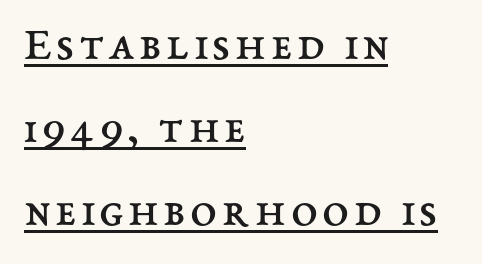
{"italic": "no", "bold": "no", "weight": "regular", "width": "normal", "stroke_contrast": "medium", "x_height": "medium", "monospaced": "no", "underline": "yes", "align": "left", "line_spacing_ratio": 1.73, "glyph_px": 48}
